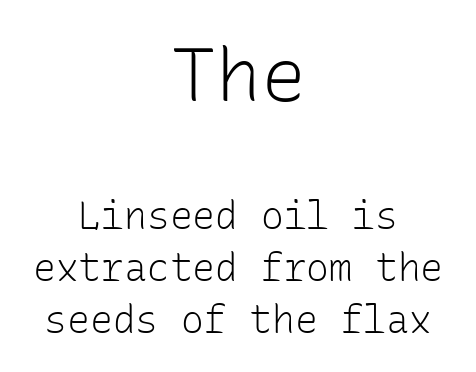
The image shows 75 px light sans-serif type, upright, monospaced; set centered, normal line spacing (1.37x), normal letter spacing, not underlined; the first (top) block is 1.97x larger; low stroke contrast and a medium x-height.
